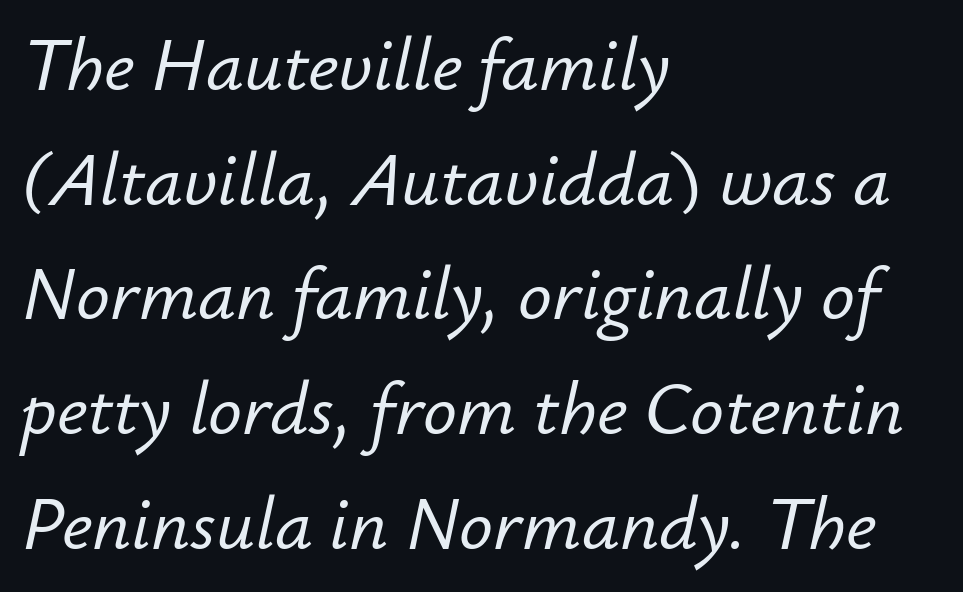
Spacing verdict: proportional, widths tailored to each character. Descenders are the only things crossing below the line. A typesetter would call this leading conventional body-copy spacing. The whole block is typeset with a tilt.
